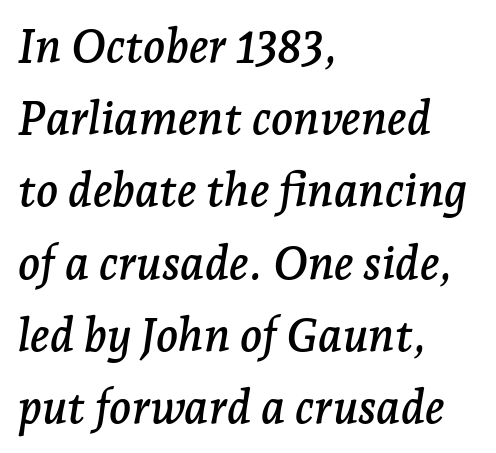
Q: Is the text italic (slanted)? A: Yes, it leans right by about 7 degrees.
Q: Is the typeface a serif or a sans-serif typeface? A: Serif.
Q: Is the text underlined? A: No.
Q: How is the paragraph aligned? A: Left-aligned.
Q: Is the spacing between letters normal or unusually wide? A: Normal.
Q: Is the spacing between lines tight, normal or loose? A: Normal.
Q: Width (condensed, normal, or wide)? A: Normal.
Q: Stroke contrast? A: Low.
Q: x-height? A: Medium.
Q: Monospaced? A: No.
